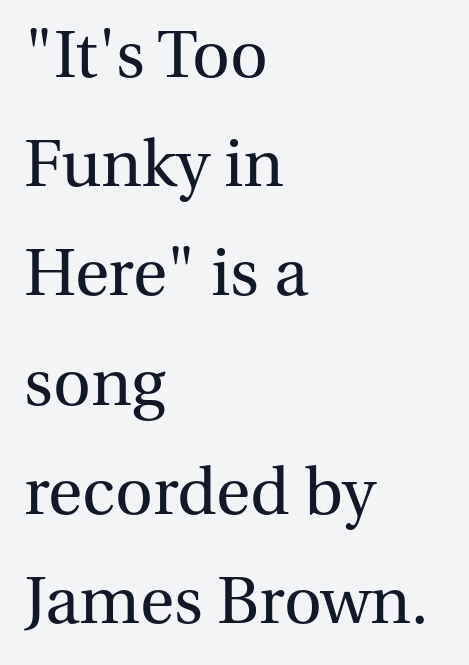
Q: Is the text bold? A: No.
Q: Is the text italic (slanted)? A: No, it is upright.
Q: Is the typeface a serif or a sans-serif typeface? A: Serif.
Q: Is the text underlined? A: No.
Q: How is the paragraph aligned? A: Left-aligned.
Q: Is the spacing between letters normal or unusually wide? A: Normal.
Q: Is the spacing between lines tight, normal or loose? A: Normal.
Q: Width (condensed, normal, or wide)? A: Normal.
Q: Stroke contrast? A: Medium.
Q: x-height? A: Medium.
Q: Monospaced? A: No.
